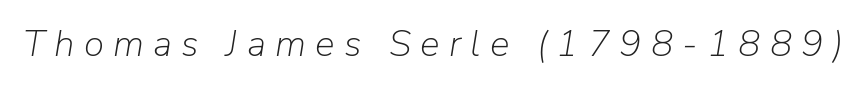
{"italic": "yes", "lean": "right", "slant_degrees": 9, "bold": "no", "weight": "light", "width": "normal", "stroke_contrast": "low", "x_height": "medium", "monospaced": "no", "underline": "no", "letter_spacing": "wide", "letter_spacing_em": 0.25, "glyph_px": 37}
